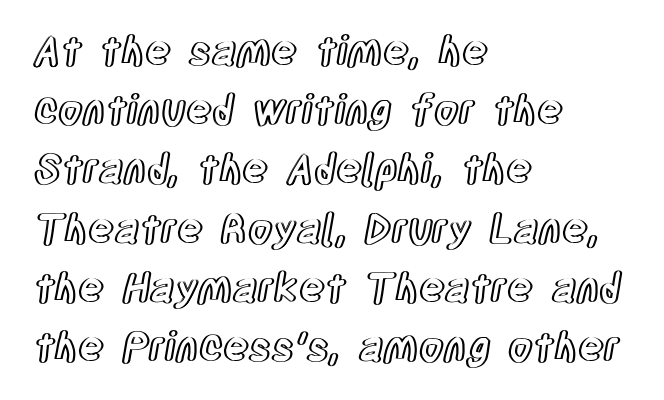
The image shows 40 px condensed type; set left-aligned, normal line spacing (1.48x), normal letter spacing, not underlined; a large x-height.
